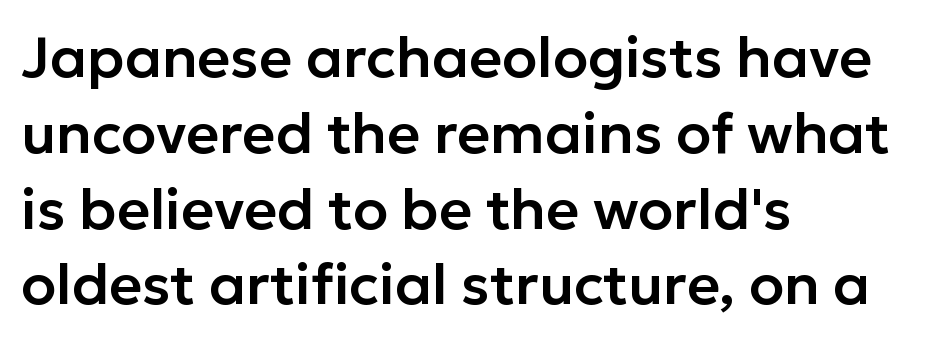
{"serif": "no", "italic": "no", "width": "normal", "stroke_contrast": "low", "x_height": "medium", "monospaced": "no", "underline": "no", "align": "left", "line_spacing": "normal", "line_spacing_ratio": 1.33, "letter_spacing": "normal", "letter_spacing_em": 0.0, "glyph_px": 57}
